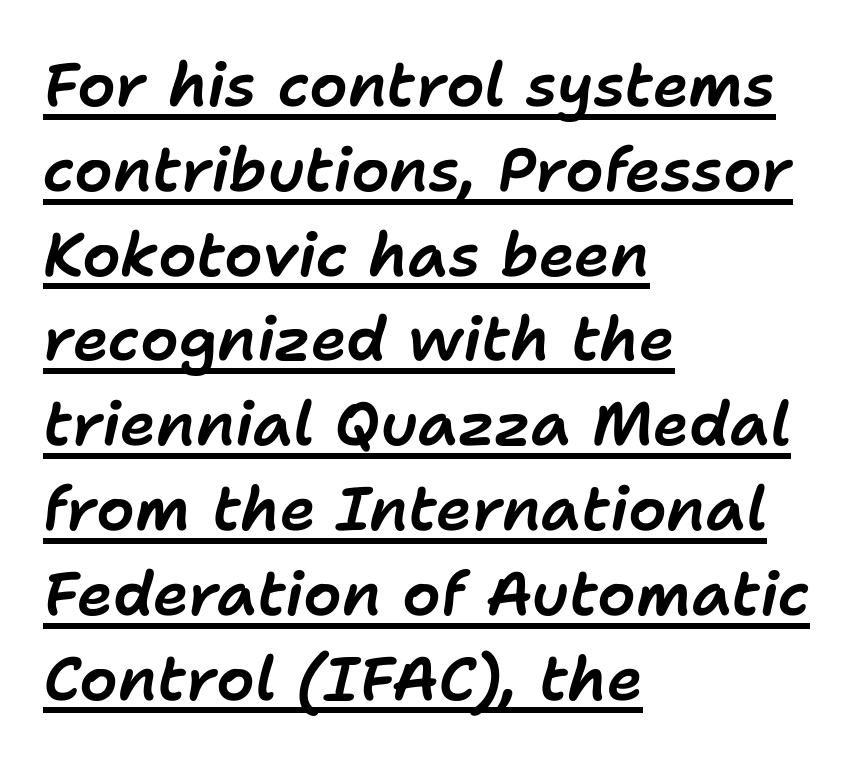
Q: Is the text italic (slanted)? A: Yes, it leans right by about 11 degrees.
Q: Is the text underlined? A: Yes.
Q: How is the paragraph aligned? A: Left-aligned.
Q: Is the spacing between letters normal or unusually wide? A: Normal.
Q: Is the spacing between lines tight, normal or loose? A: Normal.
Q: Width (condensed, normal, or wide)? A: Normal.
Q: Stroke contrast? A: Low.
Q: x-height? A: Medium.
Q: Monospaced? A: No.
